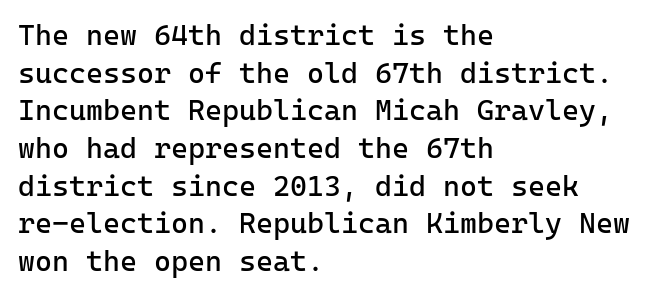
No extra ink here — the face is not bold. The rendering uses typewriter-style spacing with identical character cells. The text was rendered using a sans face with plain stroke endings. The lines are quadded left. The type is set solid horizontally, with unmodified tracking. The string is rendered with underlining switched off.
